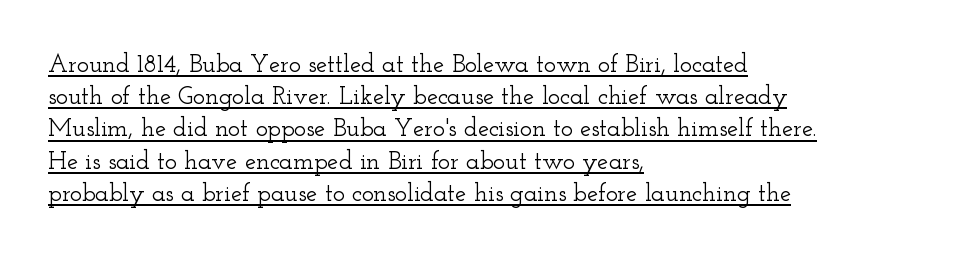
The image shows 25 px text type, upright; set left-aligned, normal line spacing (1.29x), normal letter spacing, underlined.
